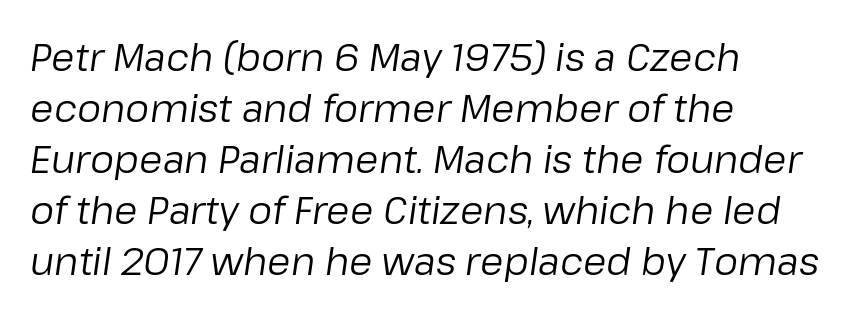
The image shows 38 px regular-weight type, italic (leaning right); set left-aligned, normal line spacing (1.34x), normal letter spacing, not underlined; low stroke contrast and a medium x-height.
